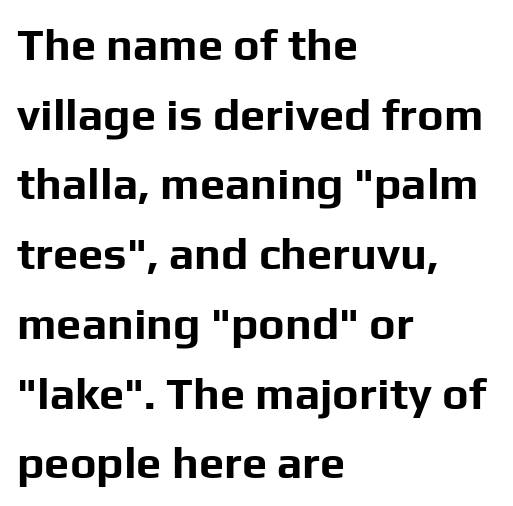
The image shows 45 px bold sans-serif type, upright; set left-aligned, normal line spacing (1.55x), normal letter spacing, not underlined; low stroke contrast and a medium x-height.
